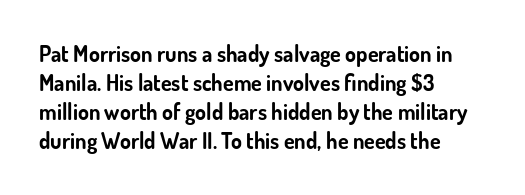
Q: Is the text bold? A: Yes.
Q: Is the text italic (slanted)? A: No, it is upright.
Q: Is the text underlined? A: No.
Q: How is the paragraph aligned? A: Left-aligned.
Q: Is the spacing between letters normal or unusually wide? A: Normal.
Q: Is the spacing between lines tight, normal or loose? A: Normal.
